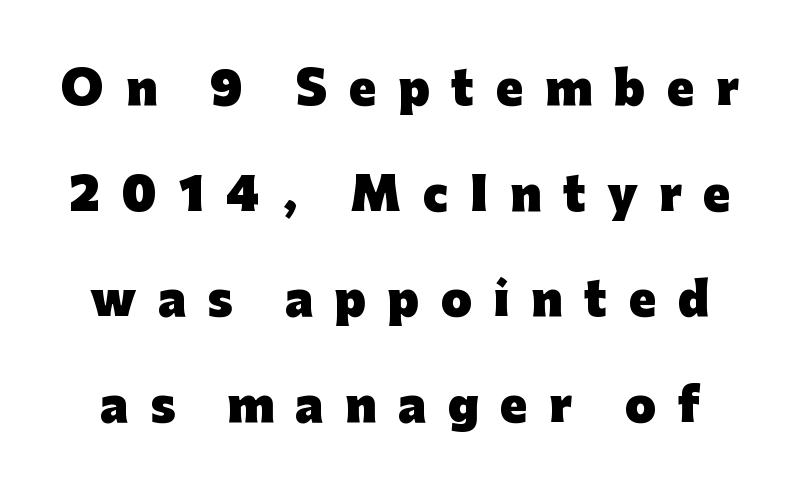
{"serif": "no", "italic": "no", "bold": "yes", "weight": "heavy", "width": "normal", "stroke_contrast": "low", "x_height": "medium", "monospaced": "no", "underline": "no", "line_spacing": "loose", "line_spacing_ratio": 2.35, "letter_spacing": "wide", "letter_spacing_em": 0.48, "glyph_px": 45}
